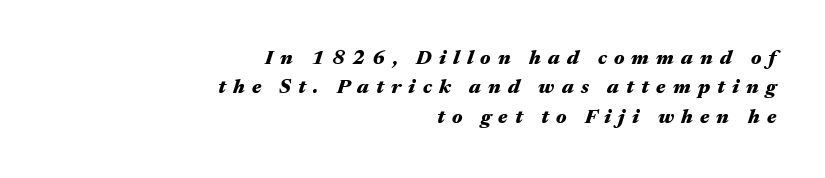
Letters rest on an invisible, unmarked baseline. Observe the lean: these are italic letterforms. The designer left line spacing at the default. Letter spacing: wide. Line ends are locked; line starts wander. The rendering uses a bold face; every stroke is thick and dark.
